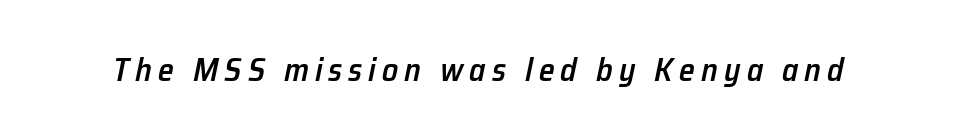
{"italic": "yes", "lean": "right", "slant_degrees": 12, "bold": "semi", "weight": "semibold", "width": "normal", "stroke_contrast": "low", "x_height": "medium", "monospaced": "no", "underline": "no", "glyph_px": 32}
